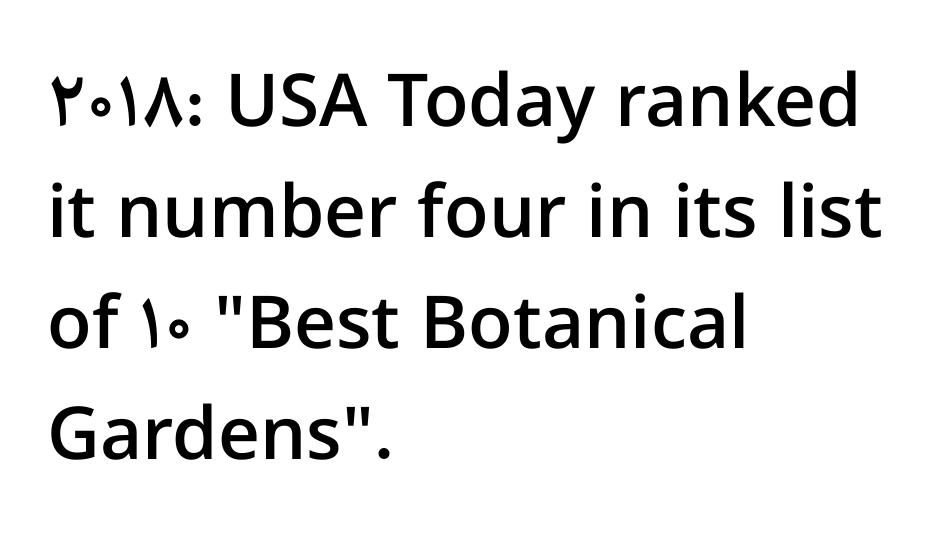
Q: Is the text bold? A: Semi-bold.
Q: Is the text italic (slanted)? A: No, it is upright.
Q: Is the typeface a serif or a sans-serif typeface? A: Sans-serif.
Q: Is the text underlined? A: No.
Q: How is the paragraph aligned? A: Left-aligned.
Q: Is the spacing between letters normal or unusually wide? A: Normal.
Q: Is the spacing between lines tight, normal or loose? A: Normal.
Q: Width (condensed, normal, or wide)? A: Normal.
Q: Stroke contrast? A: Low.
Q: x-height? A: Medium.
Q: Monospaced? A: No.
